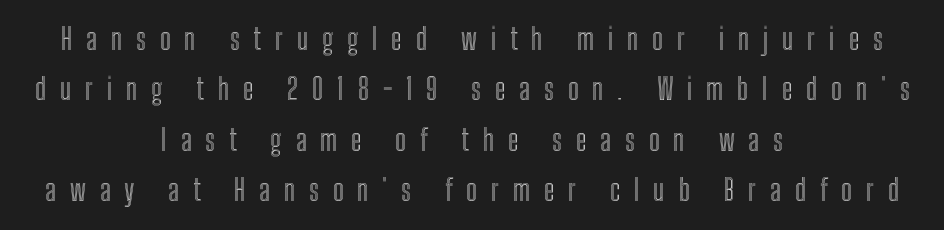
The image shows 29 px condensed type, upright; set centered, line spacing 1.74x, unusually wide letter spacing (+0.48 em), not underlined; a medium x-height.
